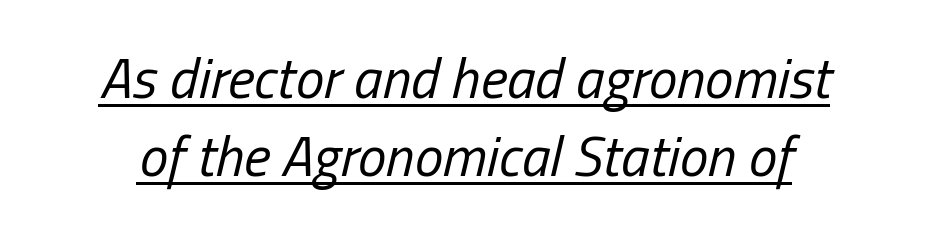
A typesetter would mark this as italic. The face used here is proportionally spaced, like ordinary book or web type. The words here are underlined. Successive baselines arrive at the customary interval.
